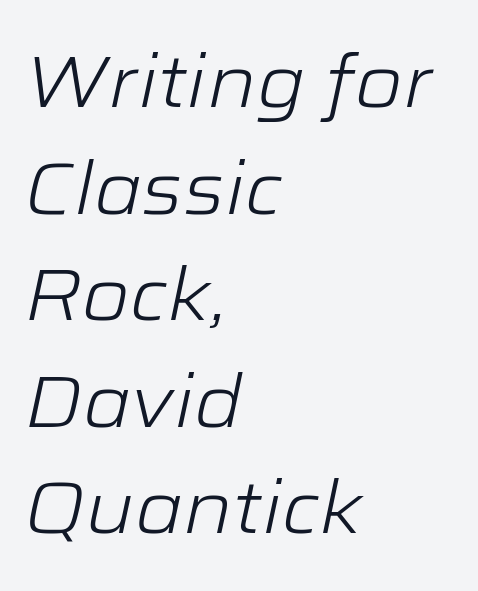
Q: Is the text bold? A: No.
Q: Is the text italic (slanted)? A: Yes, it leans right by about 12 degrees.
Q: Is the text underlined? A: No.
Q: How is the paragraph aligned? A: Left-aligned.
Q: Is the spacing between letters normal or unusually wide? A: Normal.
Q: Is the spacing between lines tight, normal or loose? A: Normal.
Q: Width (condensed, normal, or wide)? A: Wide.
Q: Stroke contrast? A: Low.
Q: x-height? A: Medium.
Q: Monospaced? A: No.
